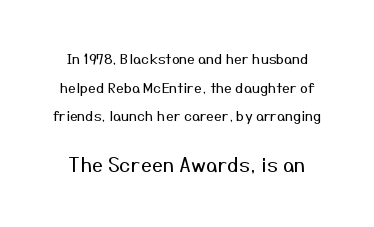
Regarding leading, the lines here are spaced well apart. A bare baseline throughout the passage. Every character sits straight up, as roman type does. Each word holds together tightly as a unit, with standard inter-letter gaps. A quiet, ordinary-to-light weight characterises the typeface. Bigger letters appear in the bottom chunk; the top chunk is reduced.
